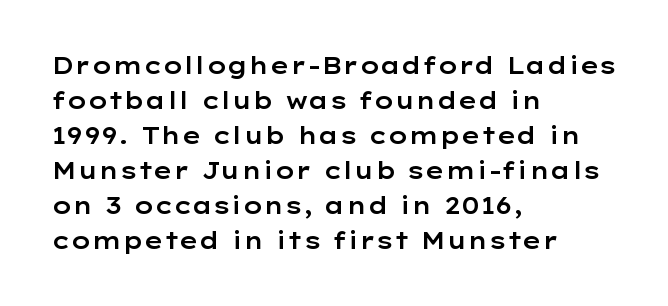
Q: Is the text italic (slanted)? A: No, it is upright.
Q: Is the text underlined? A: No.
Q: How is the paragraph aligned? A: Left-aligned.
Q: Is the spacing between letters normal or unusually wide? A: Normal.
Q: Is the spacing between lines tight, normal or loose? A: Normal.
